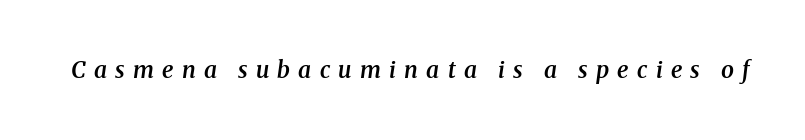
Q: Is the text bold? A: Semi-bold.
Q: Is the text italic (slanted)? A: Yes, it leans right by about 8 degrees.
Q: Is the text underlined? A: No.
Q: Is the spacing between letters normal or unusually wide? A: Unusually wide.
